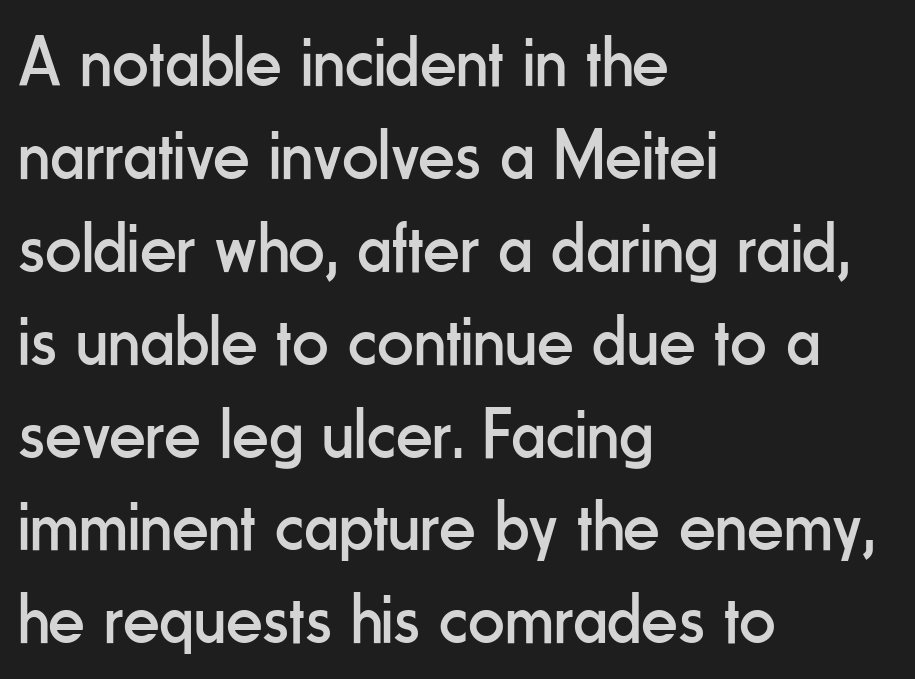
The image shows 72 px regular-weight, condensed sans-serif type, upright; set left-aligned, normal line spacing (1.29x), normal letter spacing, not underlined; low stroke contrast and a small x-height.
